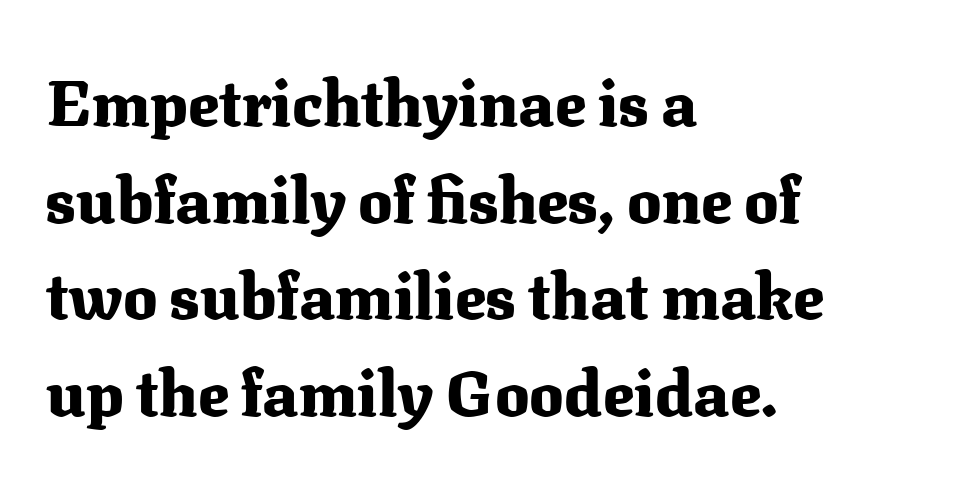
The image shows 64 px heavy serif type, upright; set left-aligned, normal line spacing (1.51x), normal letter spacing, not underlined; medium stroke contrast and a medium x-height.
